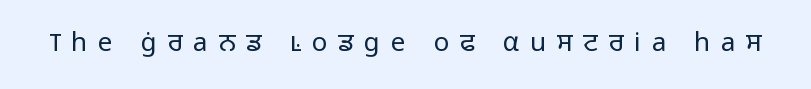
{"italic": "no", "bold": "no", "underline": "no", "letter_spacing": "wide", "letter_spacing_em": 0.41, "glyph_px": 26}
